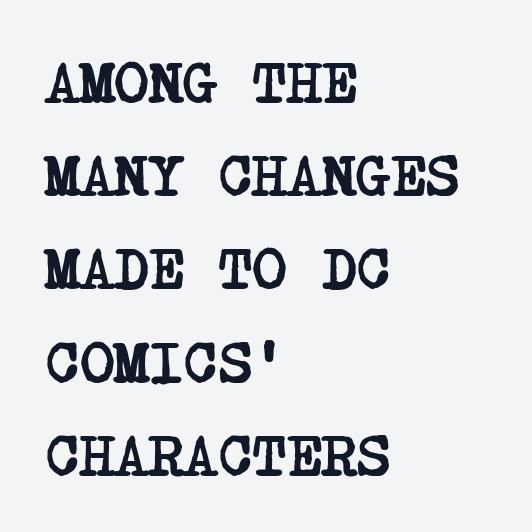
Caption: multi-line text, flush left, ragged right. The line-height multiplier appears to be the usual default. I'd describe the lettering as bold — thick and assertive. These lines keep a tight, regular rhythm from letter to letter.
